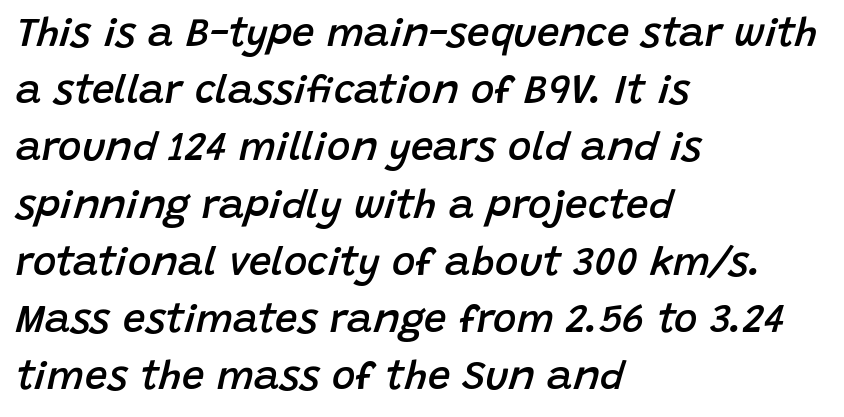
{"italic": "yes", "lean": "right", "slant_degrees": 15, "bold": "semi", "weight": "semibold", "width": "normal", "stroke_contrast": "low", "x_height": "large", "monospaced": "no", "underline": "no", "align": "left", "line_spacing": "normal", "line_spacing_ratio": 1.43, "letter_spacing": "normal", "letter_spacing_em": 0.0, "glyph_px": 40}
